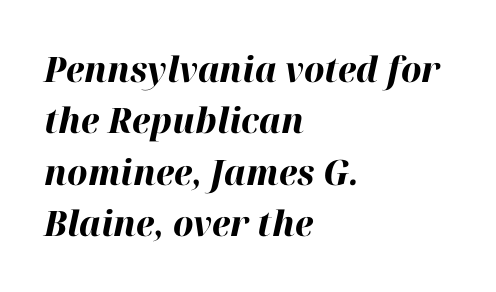
{"italic": "yes", "lean": "right", "slant_degrees": 12, "bold": "yes", "weight": "bold", "width": "normal", "stroke_contrast": "high", "x_height": "medium", "monospaced": "no", "underline": "no", "align": "left", "line_spacing": "normal", "line_spacing_ratio": 1.47, "letter_spacing": "normal", "letter_spacing_em": 0.0, "glyph_px": 35}
